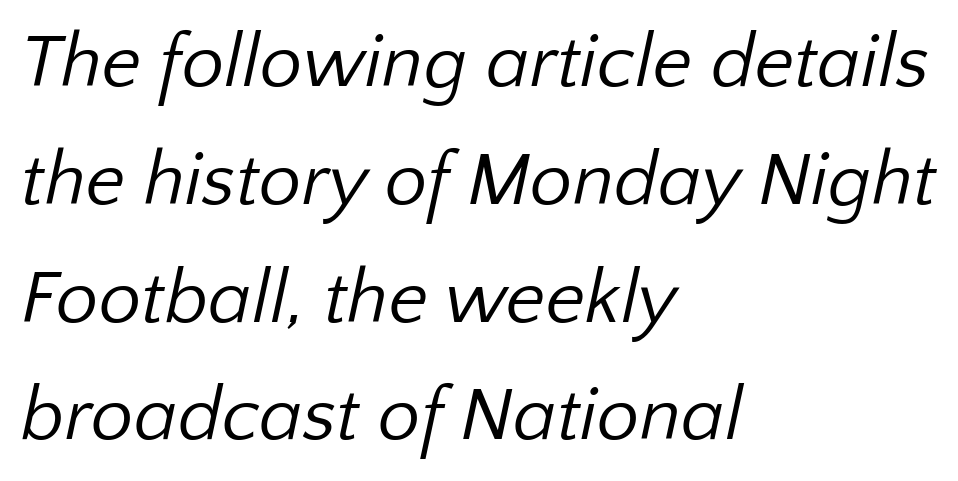
Proportional: the letters do not fall into vertical columns. The rendering keeps characters at their native spacing. In CSS terms this would be text-align: left. Weight class: somewhere from thin through regular. Check under the words: just untouched page. The text was rendered using a sans face with plain stroke endings.
